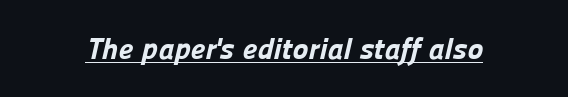
The image shows 30 px bold sans-serif type; set normal letter spacing, underlined; low stroke contrast and a medium x-height.
